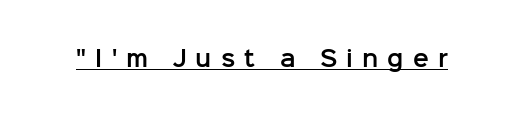
Q: Is the text italic (slanted)? A: No, it is upright.
Q: Is the text underlined? A: Yes.
Q: Is the spacing between letters normal or unusually wide? A: Unusually wide.
